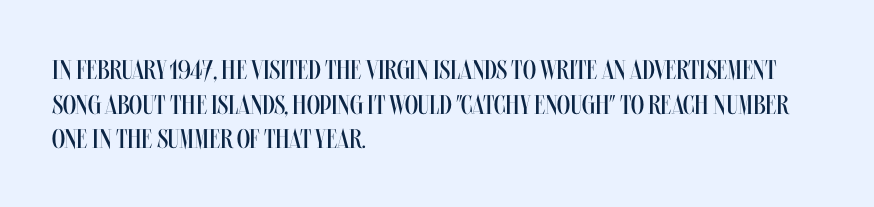
Q: Is the text bold? A: No.
Q: Is the text italic (slanted)? A: No, it is upright.
Q: Is the text underlined? A: No.
Q: How is the paragraph aligned? A: Left-aligned.
Q: Is the spacing between letters normal or unusually wide? A: Normal.
Q: Is the spacing between lines tight, normal or loose? A: Normal.
